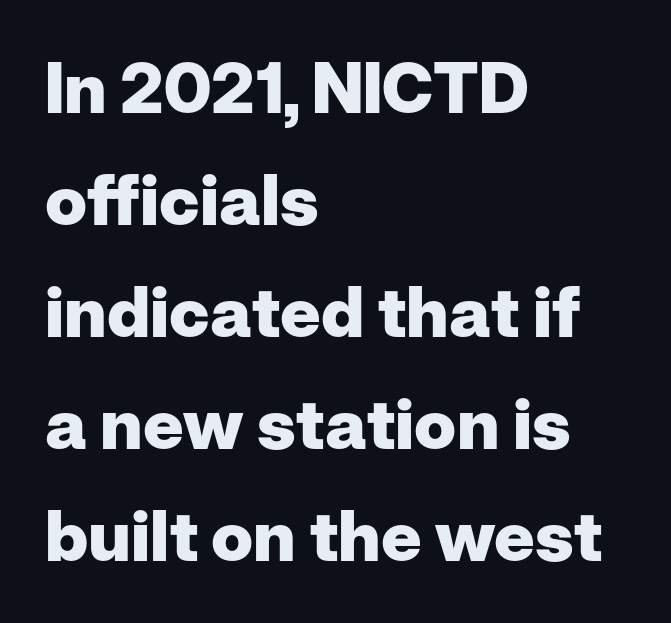
The gap between lines stays unmarked. Heavy-handed strokes throughout: this text is bold. The compositor pushed each line to the left boundary. The axis of the letterforms is exactly vertical. The letters advance in unequal steps, a hallmark of proportional type.
